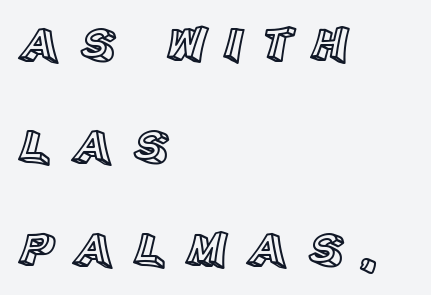
The image shows 50 px text type; set left-aligned, loose line spacing (2.05x), unusually wide letter spacing (+0.37 em), not underlined; a large x-height.
